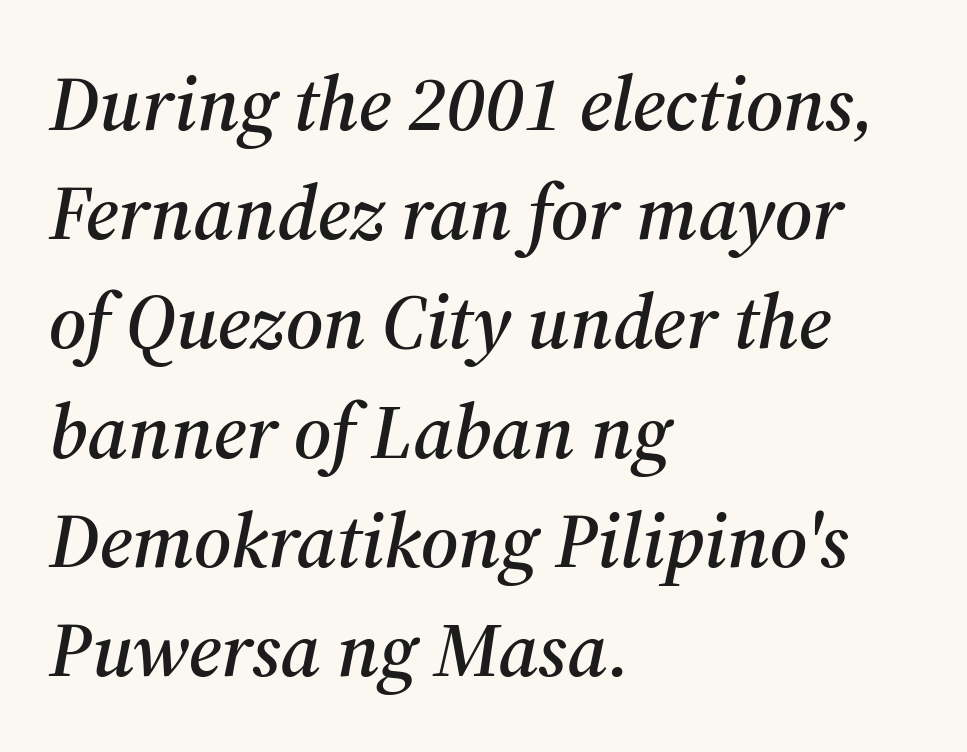
Honestly, the letter spacing is just normal — you wouldn't notice it. The whole block is typeset with a tilt. You could not count columns in this text — the font is proportionally spaced. A clean baseline with only descenders dipping below it. Horizontal bands of white between lines are of average thickness. Where is the straight margin? On the left.
